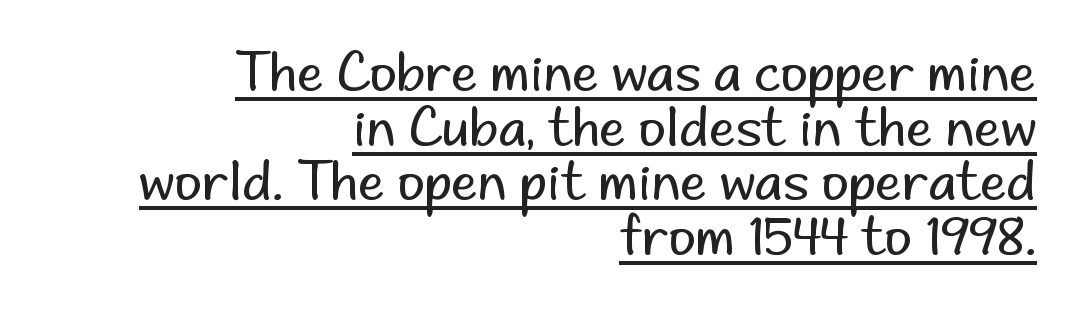
When letters stand straight like this, we call the style roman or upright. This reads as an unemphasized weight, regular at the heaviest. In terms of leading, this rendering errs on the cramped side. The passage shown is typed in a proportional face where columns would drift. Each line of the rendering has a horizontal stroke beneath the glyphs. This sample is right-justified, so line beginnings fall wherever the words allow.
